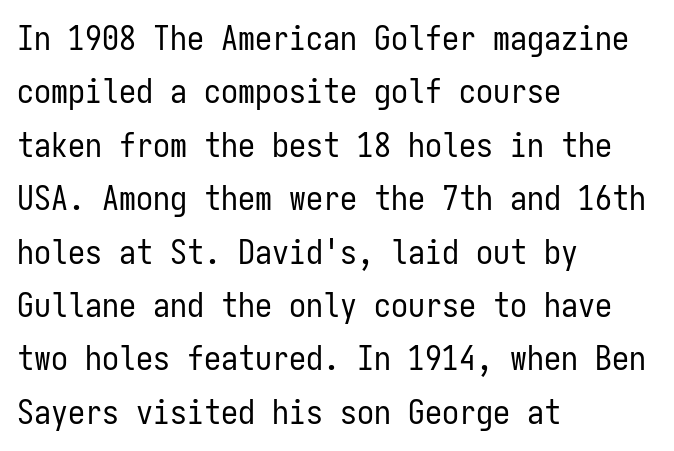
The image shows 34 px regular-weight, condensed sans-serif type, upright, monospaced; set left-aligned, normal line spacing (1.57x), normal letter spacing, not underlined; low stroke contrast and a medium x-height.
